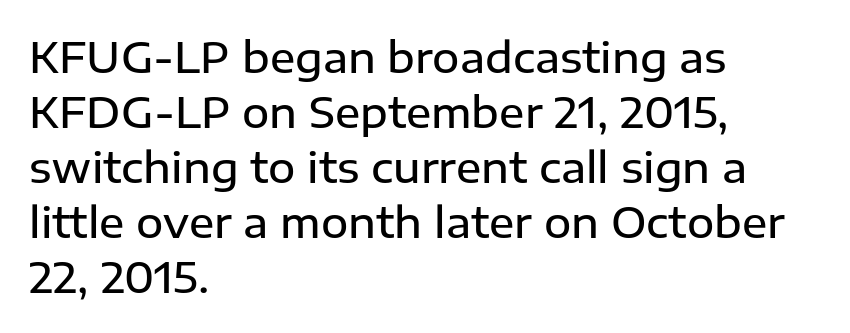
Style check: upright. Here the designer chose a conventional face with non-uniform glyph widths. Glyph-to-glyph distance matches everyday printed text. The passage is arranged the way most books set body copy — flush left.
